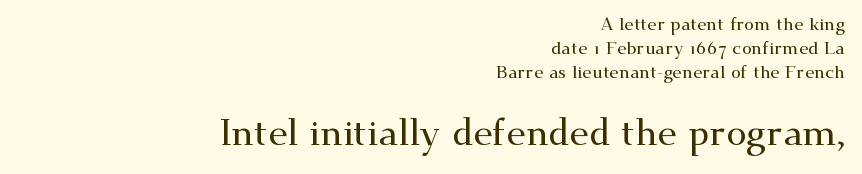
{"serif": "yes", "italic": "no", "width": "wide", "stroke_contrast": "medium", "x_height": "small", "monospaced": "no", "underline": "no", "align": "right", "line_spacing": "normal", "line_spacing_ratio": 1.33, "letter_spacing": "normal", "letter_spacing_em": 0.0, "larger_block": "second", "size_ratio": 2.06, "glyph_px": 37}
